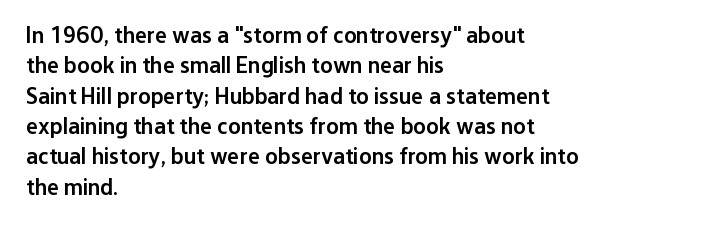
The image shows 23 px text type, upright; set left-aligned, normal line spacing (1.32x), normal letter spacing, not underlined.
